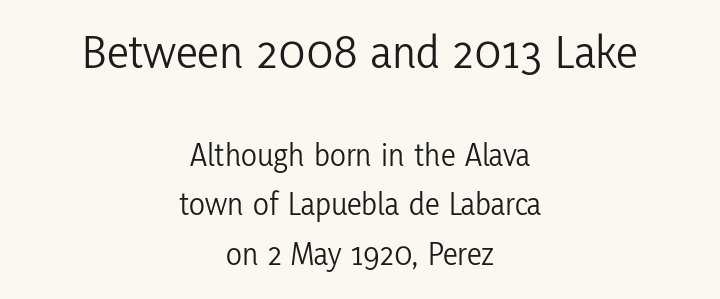
{"serif": "no", "italic": "no", "bold": "no", "weight": "light", "width": "condensed", "stroke_contrast": "low", "x_height": "medium", "monospaced": "no", "underline": "no", "align": "center", "line_spacing": "normal", "line_spacing_ratio": 1.5, "letter_spacing": "normal", "letter_spacing_em": 0.0, "larger_block": "first", "size_ratio": 1.48, "glyph_px": 49}
